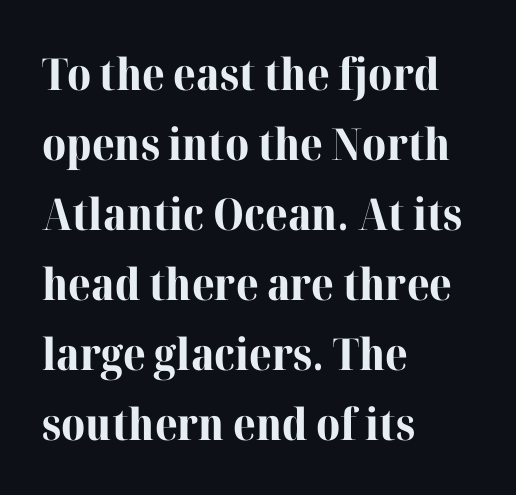
The image shows 44 px bold serif type, upright; set left-aligned, normal line spacing (1.59x), normal letter spacing, not underlined; high stroke contrast and a medium x-height.
